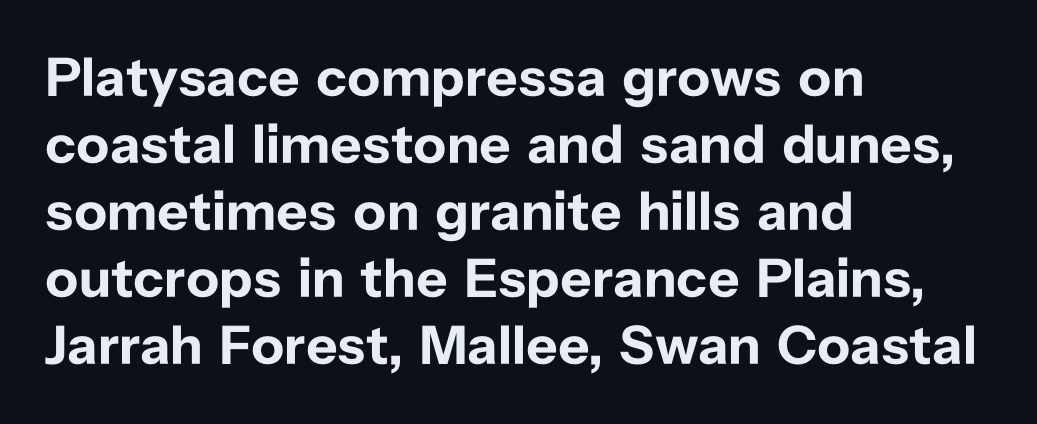
The letters stand upright; this is a roman face. Stroke thickness is high; the sample reads as a true bold. Beneath every word, the page is bare. The type is set solid horizontally, with unmodified tracking. Do the characters align in a grid? No, the font is proportional. Does the type have serifs? No, each stem ends abruptly.
